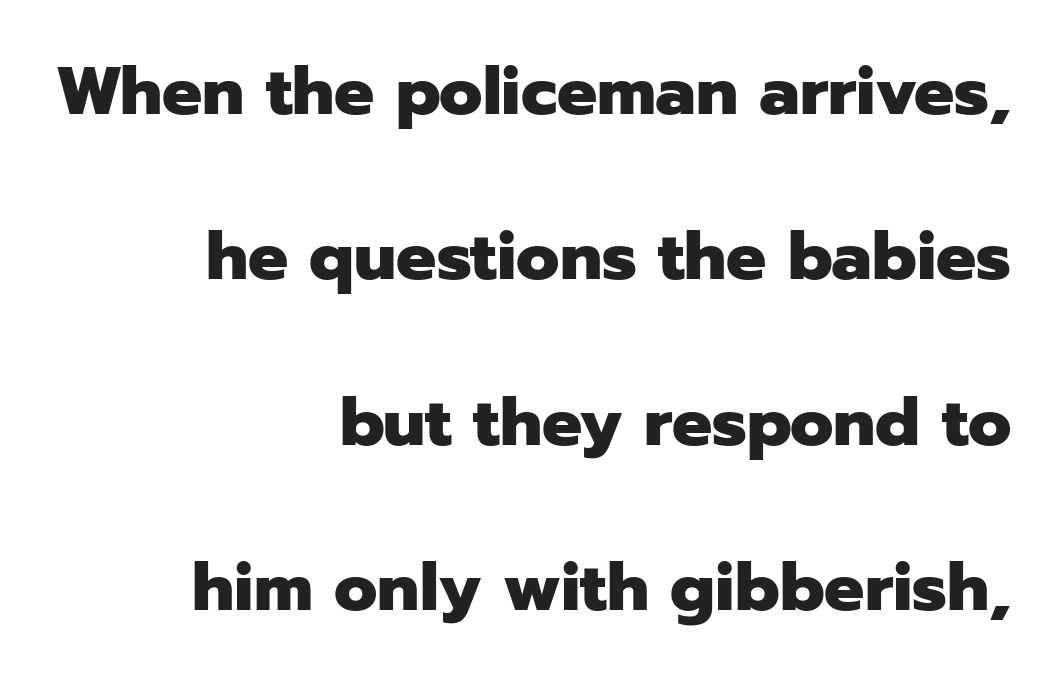
The image shows 67 px heavy sans-serif type, upright; set right-aligned, loose line spacing (2.47x), normal letter spacing, not underlined; low stroke contrast and a medium x-height.
